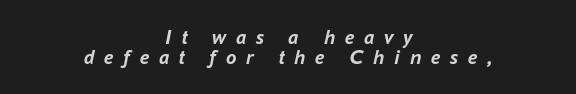
Q: Is the text bold? A: Yes.
Q: Is the text italic (slanted)? A: Yes, it leans right by about 16 degrees.
Q: Is the text underlined? A: No.
Q: How is the paragraph aligned? A: Centered.
Q: Is the spacing between letters normal or unusually wide? A: Unusually wide.
Q: Is the spacing between lines tight, normal or loose? A: Tight.
